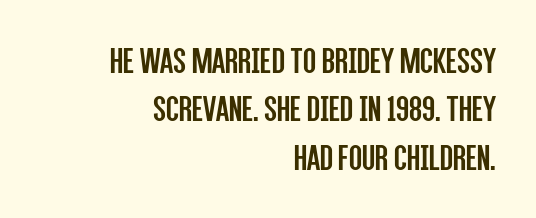
{"serif": "no", "italic": "no", "bold": "no", "weight": "regular", "width": "condensed", "stroke_contrast": "low", "x_height": "large", "monospaced": "no", "underline": "no", "align": "right", "line_spacing": "normal", "line_spacing_ratio": 1.27, "letter_spacing": "normal", "letter_spacing_em": 0.0, "glyph_px": 38}
